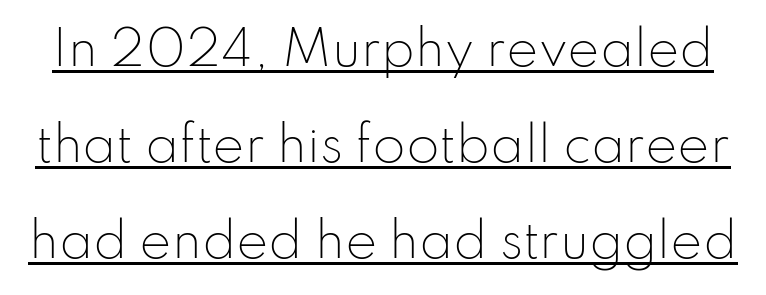
Honestly, the letter spacing is just normal — you wouldn't notice it. A light-to-regular cut is what we see here. Italic? Not at all — the glyphs are vertical. One glance says open: line gaps are wider than usual. Serifs: no, the terminals of the letterforms are clean. Beneath each row of characters lies a ruled line.
